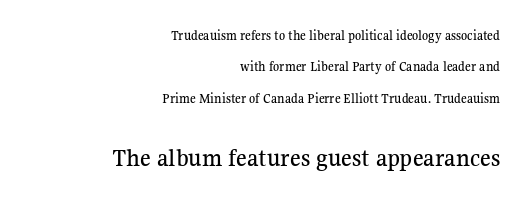
This rendering features lettering with no underline. Where is the straight margin? On the right. Posture: upright roman. Block two is the big one; block one sits smaller above it. Default kerning and tracking; the words read as compact shapes.
